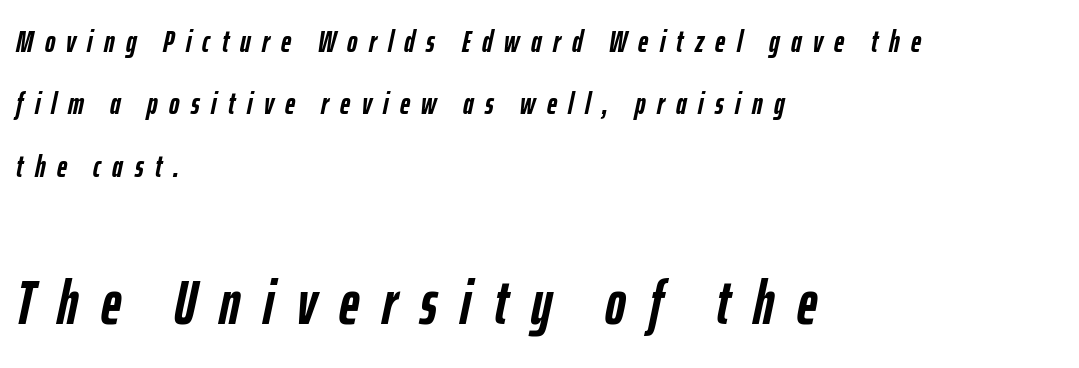
The image shows 62 px semibold, condensed type, italic (leaning right); set left-aligned, loose line spacing (2.01x), unusually wide letter spacing (+0.37 em), not underlined; the second (bottom) block is 2.0x larger; low stroke contrast and a medium x-height.
